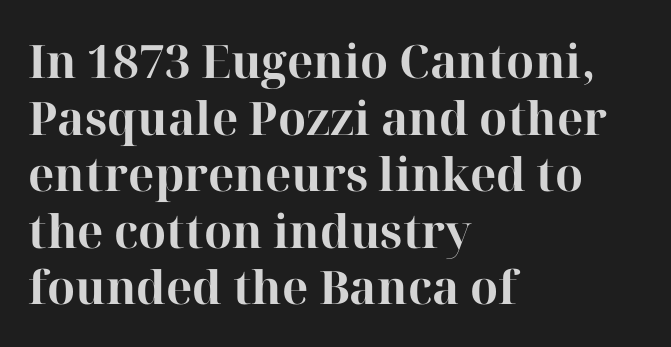
The image shows 46 px bold serif type, upright; set left-aligned, line spacing 1.23x, normal letter spacing, not underlined; high stroke contrast and a medium x-height.
